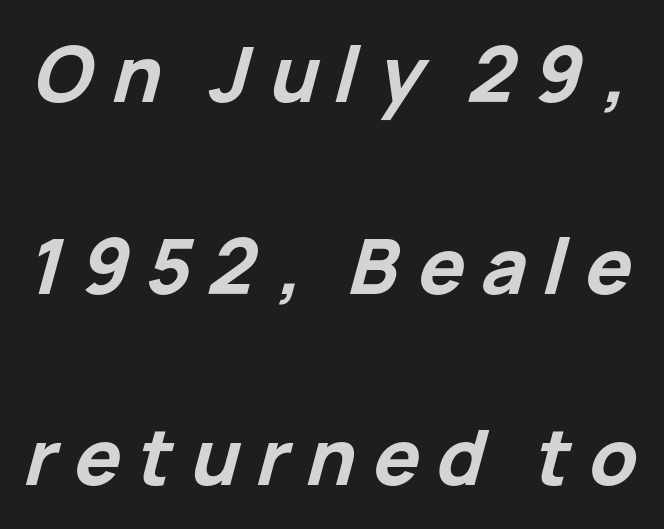
{"italic": "yes", "lean": "right", "slant_degrees": 15, "bold": "yes", "weight": "bold", "width": "normal", "stroke_contrast": "low", "x_height": "medium", "monospaced": "no", "underline": "no", "line_spacing": "loose", "line_spacing_ratio": 2.49, "letter_spacing": "wide", "letter_spacing_em": 0.23, "glyph_px": 77}
